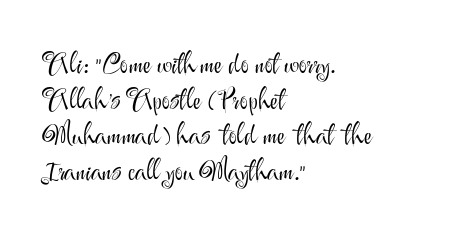
These lines sit exactly where default settings would place them. The setting favours the left margin, as ordinary paragraphs usually do. Vertical stems look standard width or narrower in stroke. Do the characters align in a grid? No, the font is proportional.
